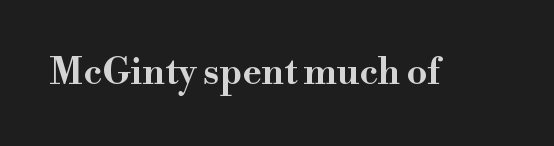
{"serif": "yes", "italic": "no", "width": "wide", "stroke_contrast": "high", "x_height": "small", "monospaced": "no", "underline": "no", "letter_spacing": "normal", "letter_spacing_em": 0.0, "glyph_px": 37}
